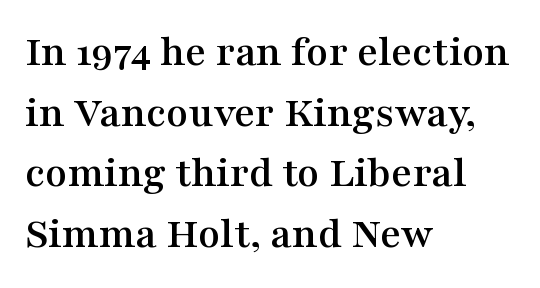
The image shows 45 px wide serif type, upright; set left-aligned, normal line spacing (1.35x), normal letter spacing, not underlined; medium stroke contrast and a medium x-height.
